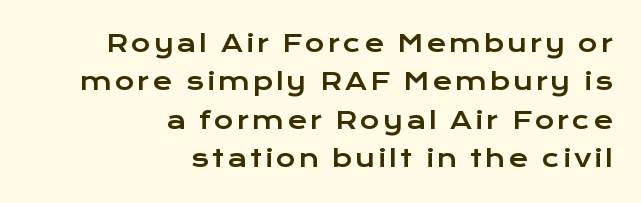
{"italic": "no", "underline": "no", "align": "right", "line_spacing": "normal", "line_spacing_ratio": 1.6, "glyph_px": 24}
